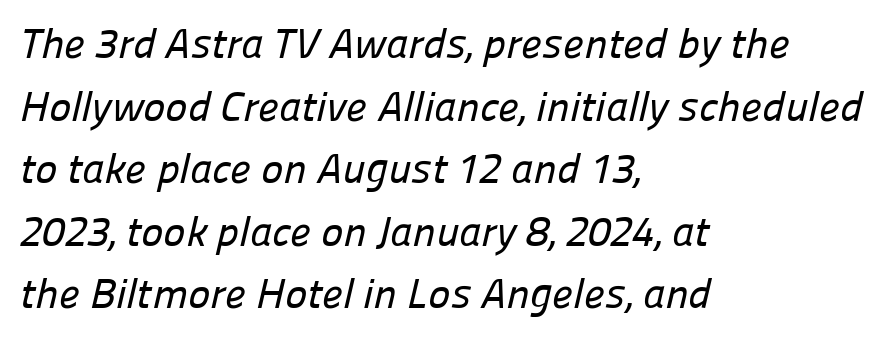
This sample has the flowing, uneven cadence of proportional lettering. Layout note: lines flush left. Compared with typical body copy, the letter spacing here is the same. Each row of text sits above clean, open space. Type style note: lacks serifs. The vertical gap from one line to the next is medium.
